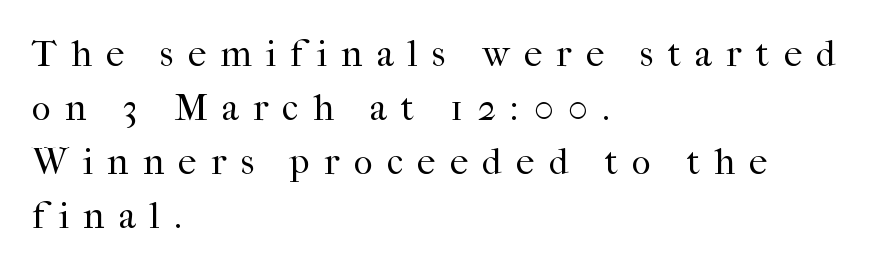
{"serif": "yes", "italic": "no", "bold": "no", "weight": "regular", "width": "normal", "stroke_contrast": "high", "x_height": "medium", "monospaced": "no", "underline": "no", "align": "left", "line_spacing": "normal", "line_spacing_ratio": 1.46, "letter_spacing": "wide", "letter_spacing_em": 0.38, "glyph_px": 37}
